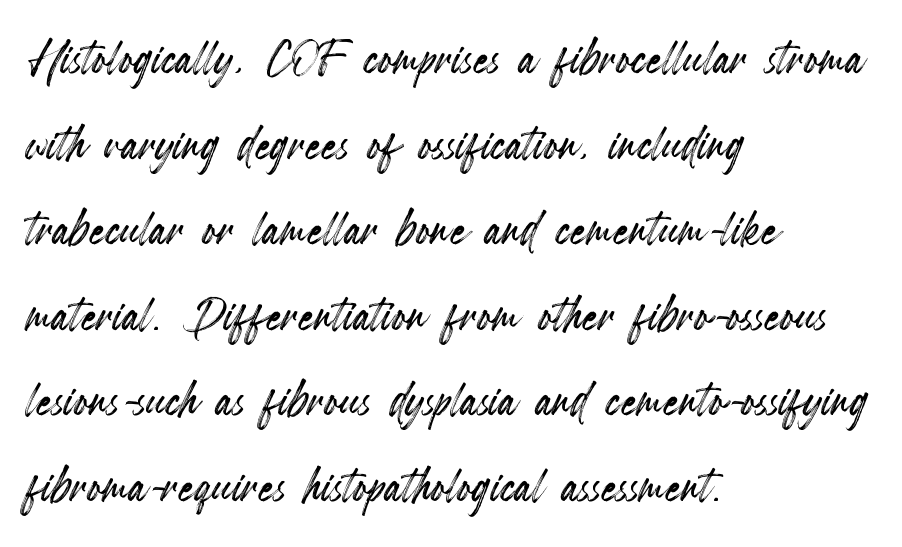
The image shows 62 px condensed type; set left-aligned, normal line spacing (1.38x), normal letter spacing, not underlined; a small x-height.
